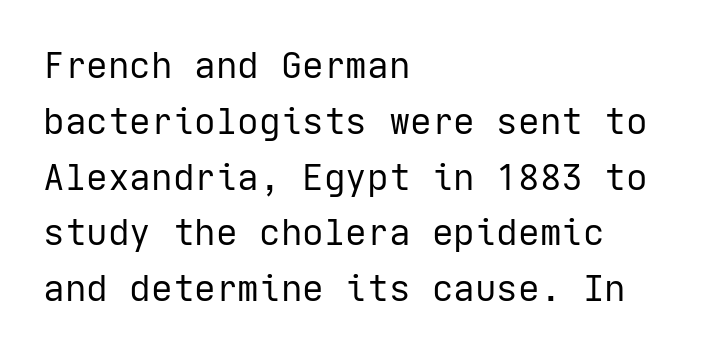
The image shows 36 px regular-weight sans-serif type, upright; set left-aligned, normal line spacing (1.55x), normal letter spacing, not underlined; low stroke contrast and a medium x-height.
